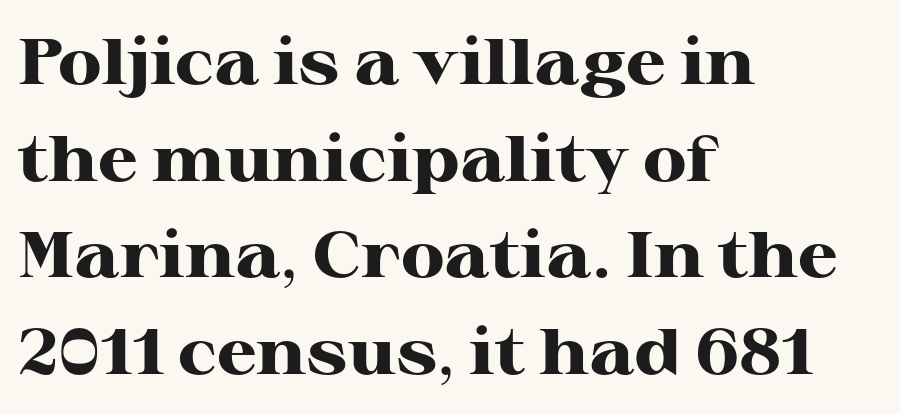
The image shows 64 px heavy, wide serif type, upright; set left-aligned, normal line spacing (1.51x), normal letter spacing, not underlined; high stroke contrast and a medium x-height.
